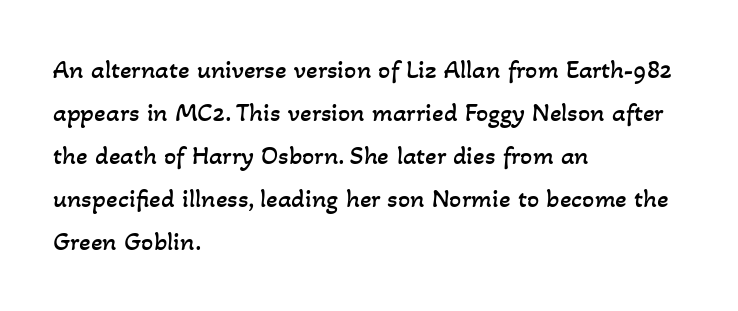
{"bold": "no", "underline": "no", "align": "left", "line_spacing": "normal", "line_spacing_ratio": 1.59, "letter_spacing": "normal", "letter_spacing_em": 0.0, "glyph_px": 27}
